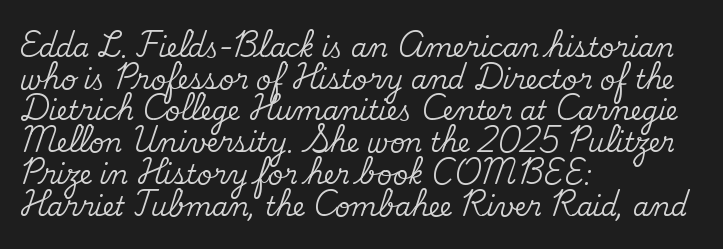
{"underline": "no", "align": "left", "line_spacing_ratio": 1.22, "letter_spacing": "normal", "letter_spacing_em": 0.0, "glyph_px": 26}
